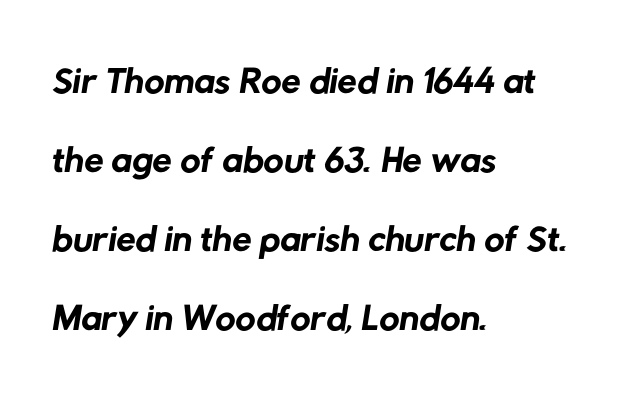
{"serif": "no", "bold": "no", "weight": "regular", "width": "normal", "stroke_contrast": "low", "x_height": "medium", "monospaced": "no", "underline": "no", "align": "left", "line_spacing": "normal", "line_spacing_ratio": 1.41, "letter_spacing": "normal", "letter_spacing_em": 0.0, "glyph_px": 56}
